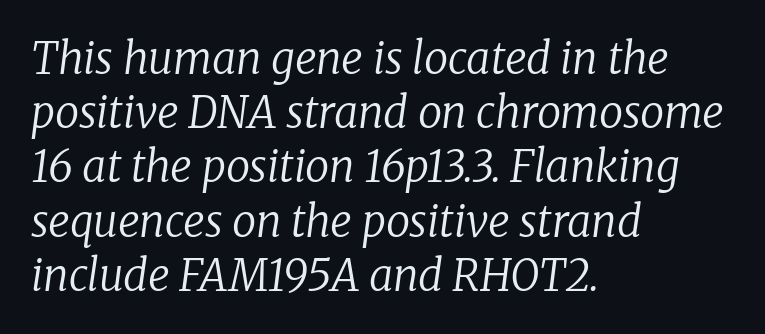
Q: Is the text bold? A: No.
Q: Is the text italic (slanted)? A: Yes, it leans right by about 8 degrees.
Q: Is the typeface a serif or a sans-serif typeface? A: Serif.
Q: Is the text underlined? A: No.
Q: How is the paragraph aligned? A: Left-aligned.
Q: Is the spacing between letters normal or unusually wide? A: Normal.
Q: Is the spacing between lines tight, normal or loose? A: Normal.
Q: Width (condensed, normal, or wide)? A: Normal.
Q: Stroke contrast? A: Low.
Q: x-height? A: Medium.
Q: Monospaced? A: No.
